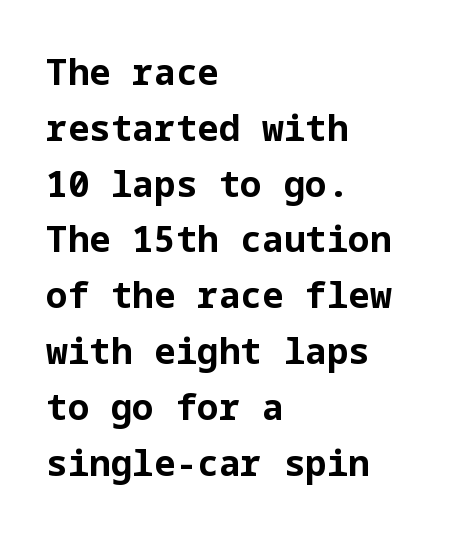
{"serif": "no", "italic": "no", "bold": "yes", "weight": "bold", "width": "normal", "stroke_contrast": "low", "x_height": "medium", "underline": "no", "align": "left", "line_spacing": "normal", "line_spacing_ratio": 1.55, "letter_spacing": "normal", "letter_spacing_em": 0.0, "glyph_px": 36}
